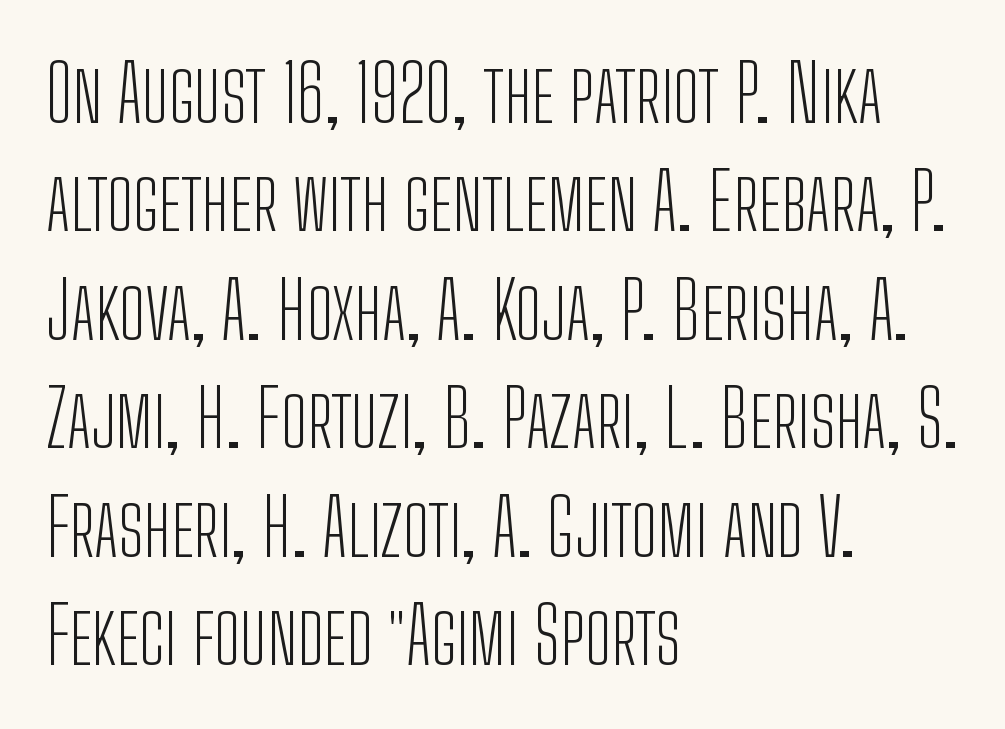
Is there much room between lines? A standard amount, neither cramped nor airy. Character widths vary here, with narrow letters taking less room than wide ones. Posture: upright roman. Each stroke keeps to a modest, everyday thickness or less. Only glyphs here, with clear space below each row. Every row of glyphs begins at an identical x-position on the left.
